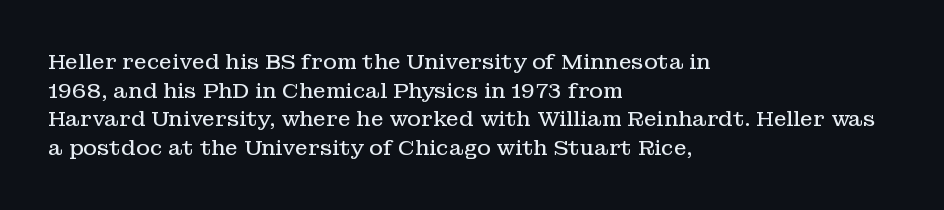
Line beginnings align vertically; line endings do not. Whoever set this chose a conventional vertical rhythm. Stroke mass is kept to a normal reading level or below. Nobody touched the tracking dial on this one.
